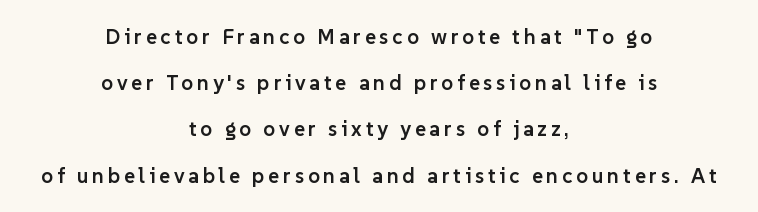
The passage shown stacks its lines with a broad gap. Just letters on the line, the space beneath them empty. Typographic density is moderately raised because the face is semibold. If you folded the block vertically in half, each line would mirror itself in length. Vertical strokes here are truly vertical.
